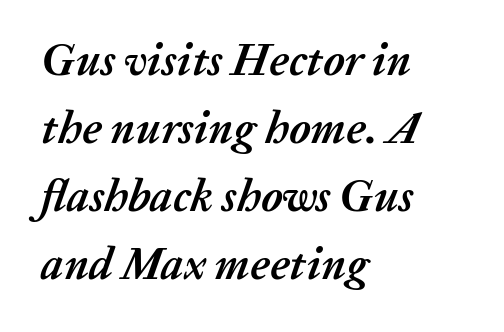
The paragraph has a hard left edge and a soft right edge. A typesetter would call this leading conventional body-copy spacing. The passage shown has conventional tracking throughout. The words here are not underlined. The rendering uses natural spacing where letterforms have individual widths.
